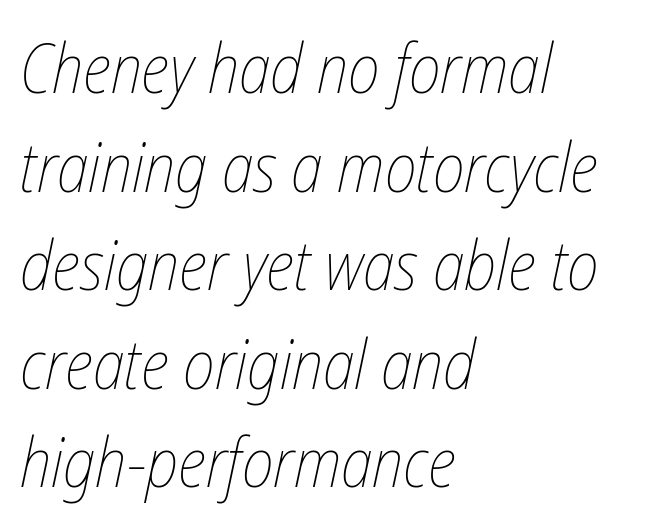
{"italic": "yes", "lean": "right", "slant_degrees": 12, "bold": "no", "weight": "thin", "width": "condensed", "stroke_contrast": "low", "x_height": "medium", "monospaced": "no", "underline": "no", "align": "left", "line_spacing": "normal", "line_spacing_ratio": 1.45, "letter_spacing": "normal", "letter_spacing_em": 0.0, "glyph_px": 68}
